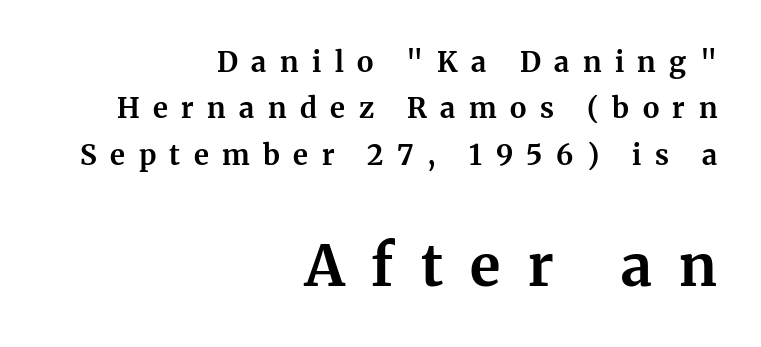
{"serif": "yes", "italic": "no", "bold": "yes", "weight": "bold", "width": "normal", "stroke_contrast": "medium", "x_height": "medium", "monospaced": "no", "underline": "no", "align": "right", "line_spacing": "normal", "line_spacing_ratio": 1.66, "letter_spacing": "wide", "letter_spacing_em": 0.48, "larger_block": "second", "size_ratio": 2.04, "glyph_px": 57}
